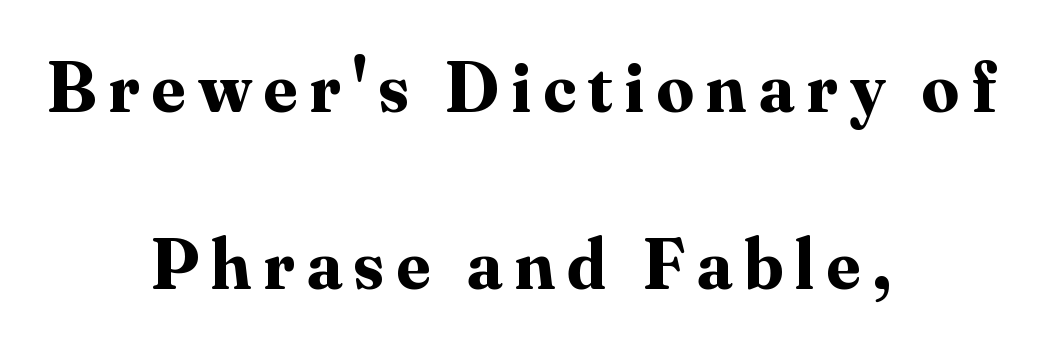
The image shows 73 px bold serif type, upright; set centered, loose line spacing (2.42x), not underlined; medium stroke contrast and a small x-height.
